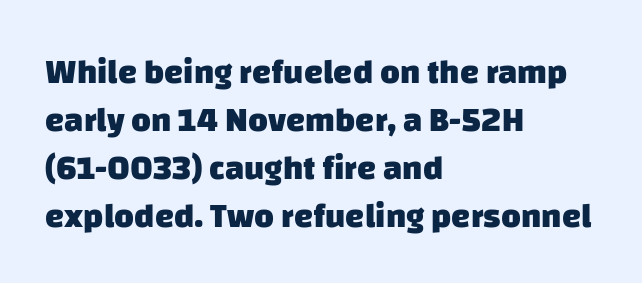
Q: Is the text bold? A: Yes.
Q: Is the typeface a serif or a sans-serif typeface? A: Sans-serif.
Q: Is the text underlined? A: No.
Q: How is the paragraph aligned? A: Left-aligned.
Q: Is the spacing between letters normal or unusually wide? A: Normal.
Q: Is the spacing between lines tight, normal or loose? A: Normal.
Q: Width (condensed, normal, or wide)? A: Normal.
Q: Stroke contrast? A: Low.
Q: x-height? A: Large.
Q: Monospaced? A: No.
